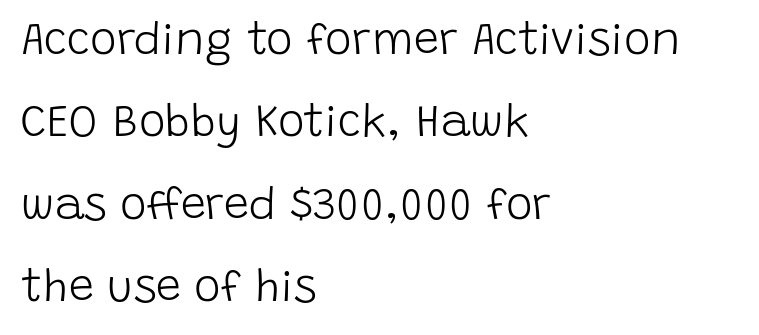
{"serif": "no", "italic": "no", "bold": "no", "weight": "light", "width": "normal", "stroke_contrast": "low", "x_height": "large", "monospaced": "no", "underline": "no", "align": "left", "line_spacing_ratio": 1.83, "letter_spacing": "normal", "letter_spacing_em": 0.0, "glyph_px": 45}
